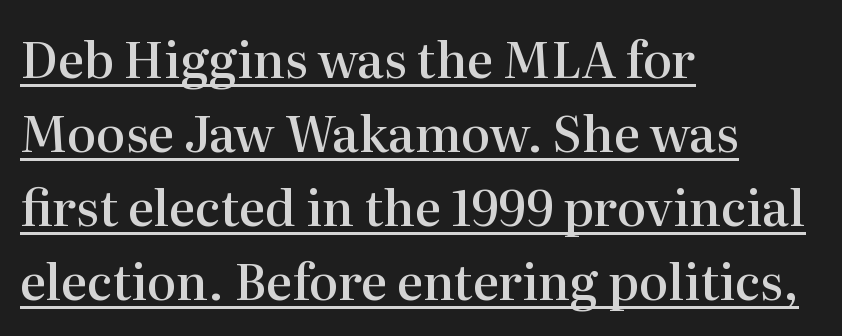
Q: Is the text bold? A: Semi-bold.
Q: Is the text italic (slanted)? A: No, it is upright.
Q: Is the typeface a serif or a sans-serif typeface? A: Serif.
Q: Is the text underlined? A: Yes.
Q: How is the paragraph aligned? A: Left-aligned.
Q: Is the spacing between letters normal or unusually wide? A: Normal.
Q: Is the spacing between lines tight, normal or loose? A: Normal.
Q: Width (condensed, normal, or wide)? A: Normal.
Q: Stroke contrast? A: High.
Q: x-height? A: Medium.
Q: Monospaced? A: No.
